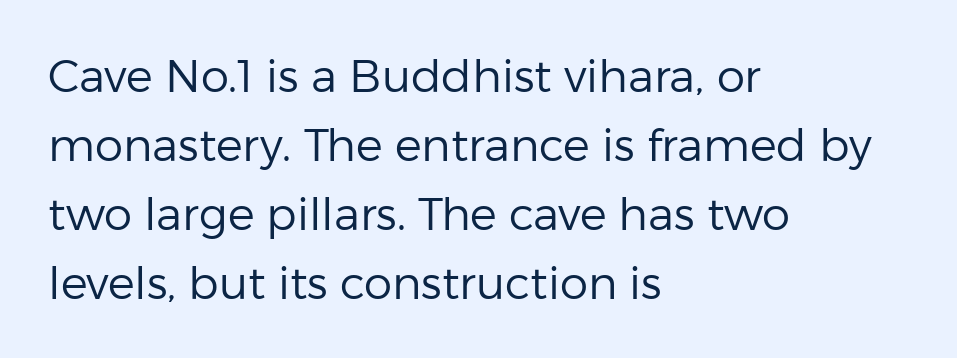
{"serif": "no", "italic": "no", "bold": "no", "weight": "regular", "width": "normal", "stroke_contrast": "low", "x_height": "medium", "monospaced": "no", "underline": "no", "align": "left", "line_spacing": "normal", "line_spacing_ratio": 1.53, "letter_spacing": "normal", "letter_spacing_em": 0.0, "glyph_px": 45}
